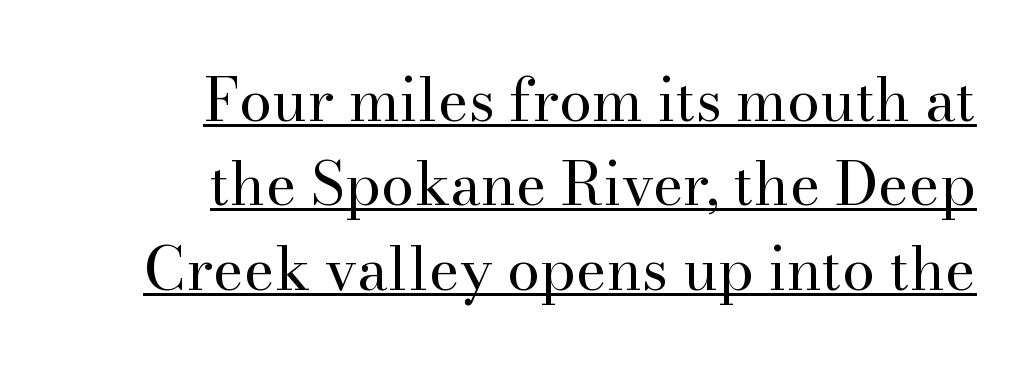
The image shows 59 px regular-weight serif type, upright; set right-aligned, normal line spacing (1.43x), normal letter spacing, underlined; high stroke contrast and a small x-height.
